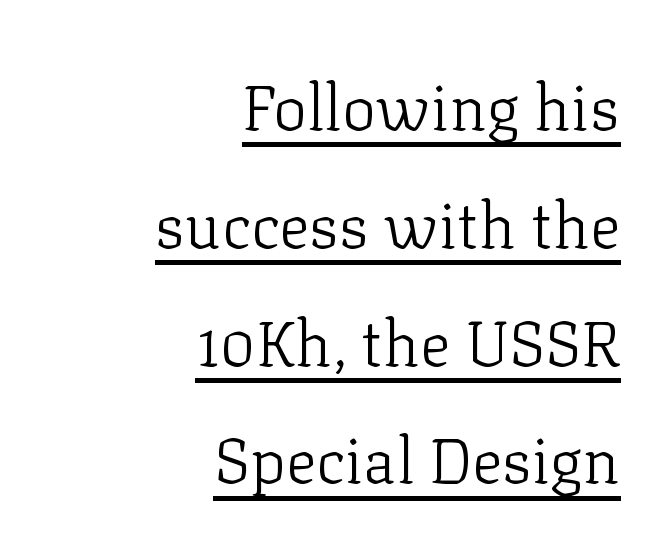
{"serif": "yes", "italic": "no", "bold": "no", "weight": "light", "width": "normal", "stroke_contrast": "low", "x_height": "medium", "monospaced": "no", "underline": "yes", "align": "right", "line_spacing_ratio": 1.84, "letter_spacing": "normal", "letter_spacing_em": 0.0, "glyph_px": 64}
